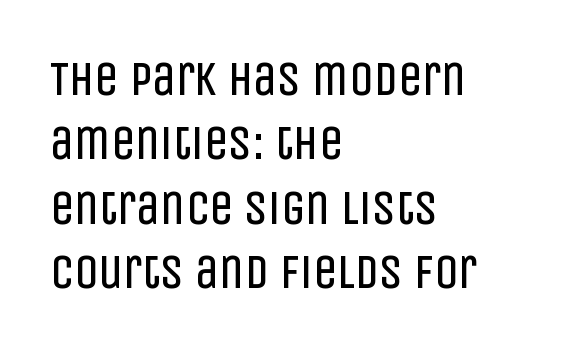
The image shows 48 px regular-weight, condensed sans-serif type, upright; set left-aligned, normal line spacing (1.34x), normal letter spacing, not underlined; low stroke contrast and a large x-height.
